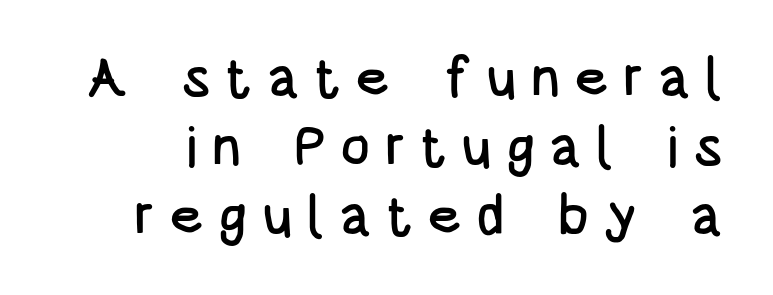
The passage shown is typed in a proportional face where columns would drift. Underline: absent. Serifs: no, the terminals of the letterforms are clean. Rendered with straight, roman letterforms.
